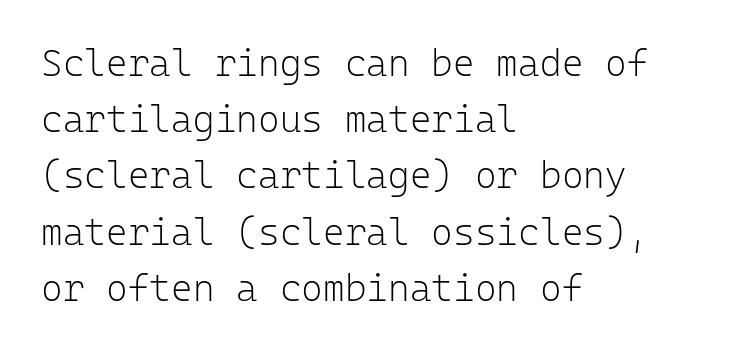
{"serif": "no", "italic": "no", "bold": "no", "weight": "light", "width": "normal", "stroke_contrast": "low", "x_height": "medium", "monospaced": "yes", "underline": "no", "align": "left", "line_spacing": "normal", "line_spacing_ratio": 1.52, "letter_spacing": "normal", "letter_spacing_em": 0.0, "glyph_px": 37}
